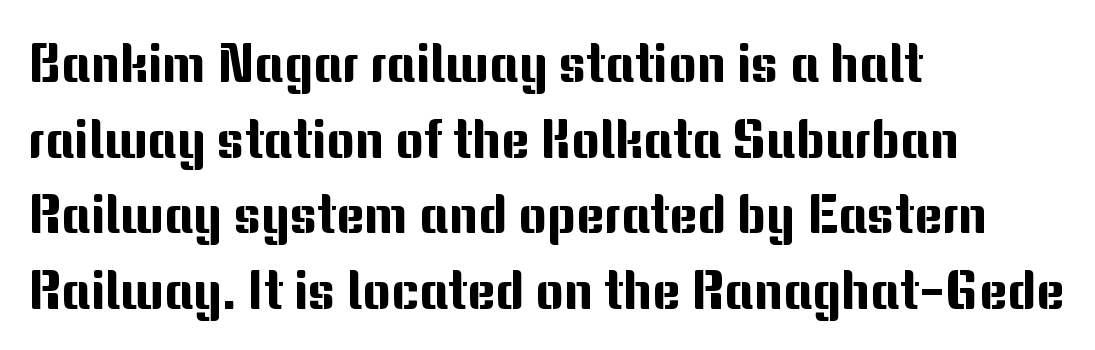
{"serif": "no", "italic": "no", "width": "normal", "stroke_contrast": "medium", "x_height": "medium", "monospaced": "no", "underline": "no", "align": "left", "line_spacing": "normal", "line_spacing_ratio": 1.4, "letter_spacing": "normal", "letter_spacing_em": 0.0, "glyph_px": 54}
